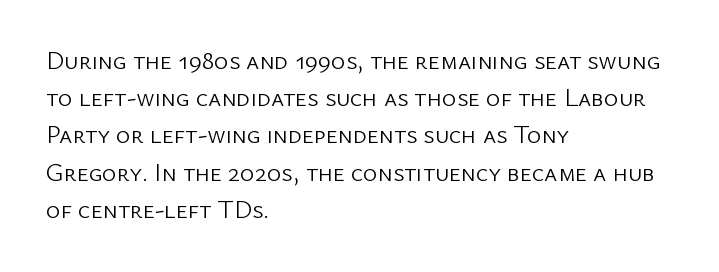
Q: Is the text bold? A: No.
Q: Is the text italic (slanted)? A: No, it is upright.
Q: Is the text underlined? A: No.
Q: How is the paragraph aligned? A: Left-aligned.
Q: Is the spacing between letters normal or unusually wide? A: Normal.
Q: Is the spacing between lines tight, normal or loose? A: Normal.
